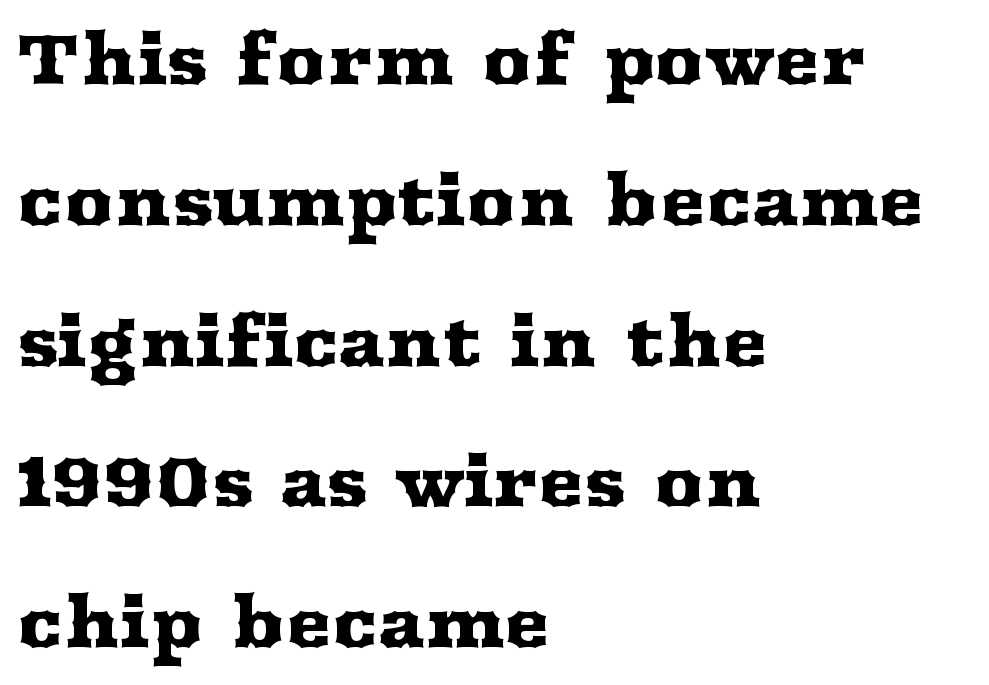
The image shows 69 px wide serif type, upright; set left-aligned, loose line spacing (2.04x), normal letter spacing, not underlined; medium stroke contrast and a medium x-height.
